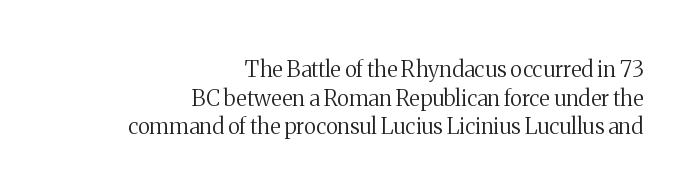
The image shows 22 px text type, upright; set right-aligned, normal line spacing (1.3x), normal letter spacing, not underlined.
